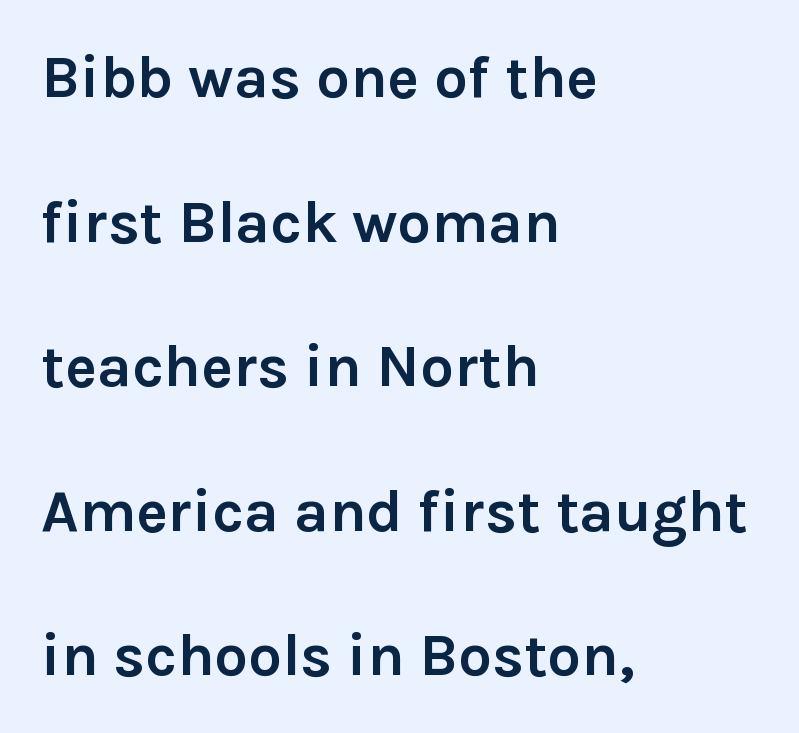
Characters remain perfectly vertical along every line. Between one letter and the next there's only the usual sliver of space. Note the varied advance widths — an 'i' is clearly narrower than an 'm'. Students, this is bold: see how much ink each stroke carries.
